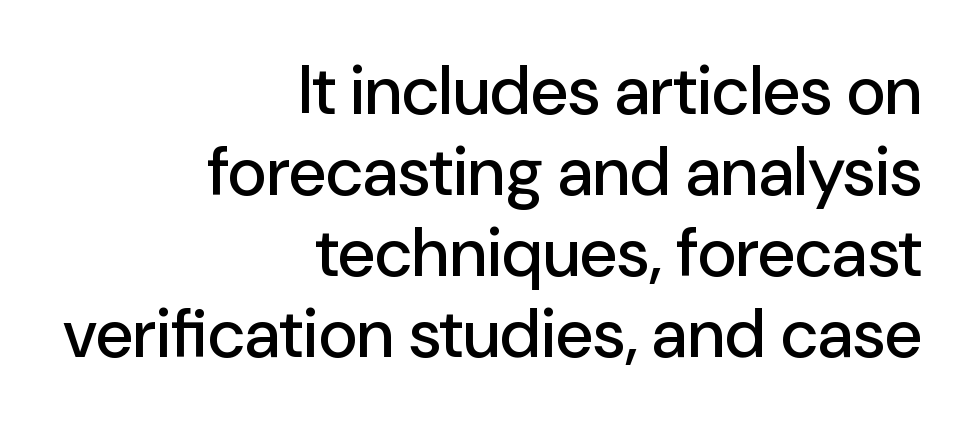
The image shows 68 px sans-serif type, upright; set right-aligned, line spacing 1.19x, normal letter spacing, not underlined; low stroke contrast and a medium x-height.
